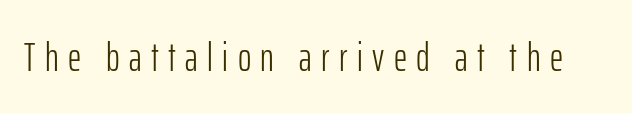
Q: Is the text bold? A: No.
Q: Is the text italic (slanted)? A: No, it is upright.
Q: Is the typeface a serif or a sans-serif typeface? A: Sans-serif.
Q: Is the text underlined? A: No.
Q: Is the spacing between letters normal or unusually wide? A: Unusually wide.
Q: Width (condensed, normal, or wide)? A: Condensed.
Q: Stroke contrast? A: Low.
Q: x-height? A: Medium.
Q: Monospaced? A: No.
